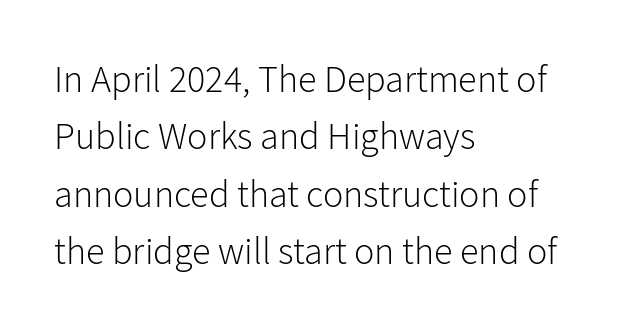
Vertical strokes here are truly vertical. Leading matches the norm, producing a regular column. Look at the bottom of the vertical strokes: they stop flat, with no serifs. The rag falls on the right side of this text block. The specimen omits any rule beneath the text block's lines. Character widths vary here, with narrow letters taking less room than wide ones.
